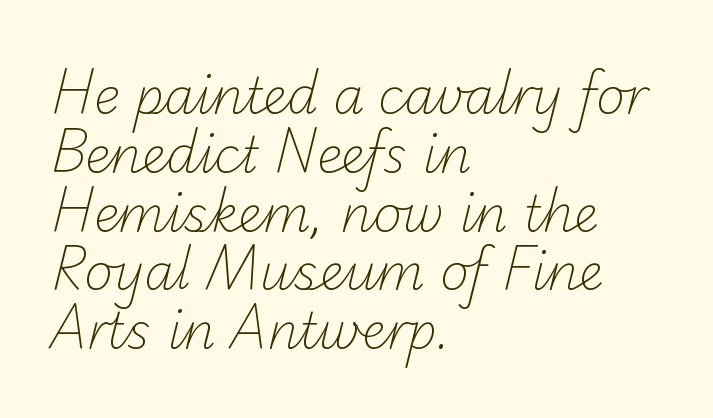
{"serif": "no", "bold": "no", "weight": "light", "width": "normal", "stroke_contrast": "low", "x_height": "small", "monospaced": "no", "underline": "no", "align": "left", "line_spacing_ratio": 1.2, "letter_spacing": "normal", "letter_spacing_em": 0.0, "glyph_px": 49}
